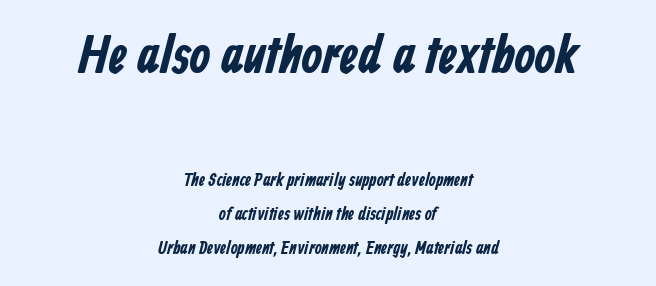
Q: Is the text bold? A: Yes.
Q: Is the typeface a serif or a sans-serif typeface? A: Sans-serif.
Q: Is the text underlined? A: No.
Q: How is the paragraph aligned? A: Centered.
Q: Is the spacing between letters normal or unusually wide? A: Normal.
Q: Which block of text is set in a larger size, the first (top) or the second (bottom)? A: The first (top) one.
Q: Width (condensed, normal, or wide)? A: Condensed.
Q: Stroke contrast? A: Low.
Q: x-height? A: Medium.
Q: Monospaced? A: No.
